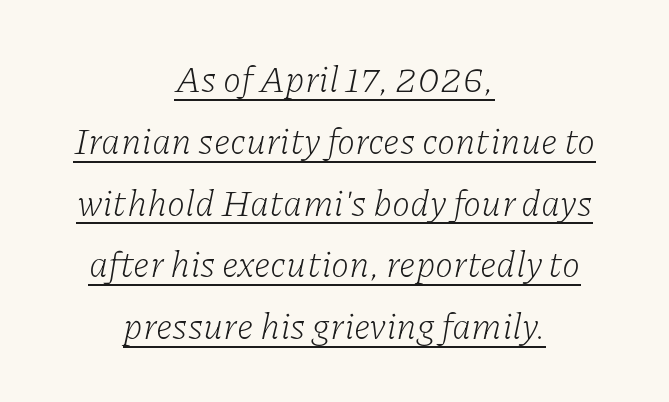
Q: Is the text bold? A: No.
Q: Is the text italic (slanted)? A: Yes, it leans right by about 11 degrees.
Q: Is the typeface a serif or a sans-serif typeface? A: Serif.
Q: Is the text underlined? A: Yes.
Q: How is the paragraph aligned? A: Centered.
Q: Is the spacing between letters normal or unusually wide? A: Normal.
Q: Is the spacing between lines tight, normal or loose? A: Normal.
Q: Width (condensed, normal, or wide)? A: Normal.
Q: Stroke contrast? A: Low.
Q: x-height? A: Medium.
Q: Monospaced? A: No.
